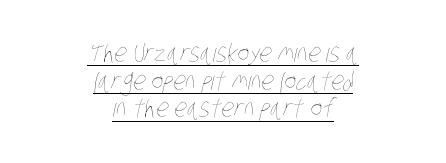
Q: Is the text bold? A: No.
Q: Is the text underlined? A: Yes.
Q: How is the paragraph aligned? A: Centered.
Q: Is the spacing between letters normal or unusually wide? A: Normal.
Q: Is the spacing between lines tight, normal or loose? A: Tight.
